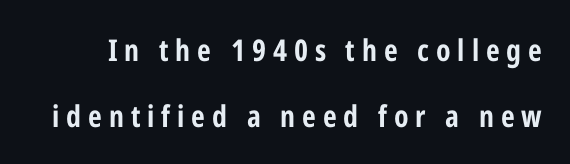
Just letters on the line, the space beneath them empty. A sans-serif font was chosen for this passage. Spacing verdict: proportional, widths tailored to each character. The strokes are fattened all the way to bold. The tracking reads as deliberately expanded to a designer's eye. This sample uses an upright cut, with every glyph sitting square on the baseline.
